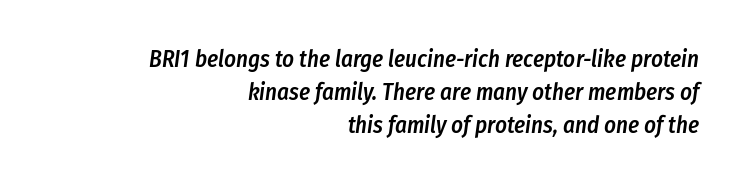
The image shows 23 px text type, italic (leaning right); set right-aligned, normal line spacing (1.44x), normal letter spacing, not underlined.
